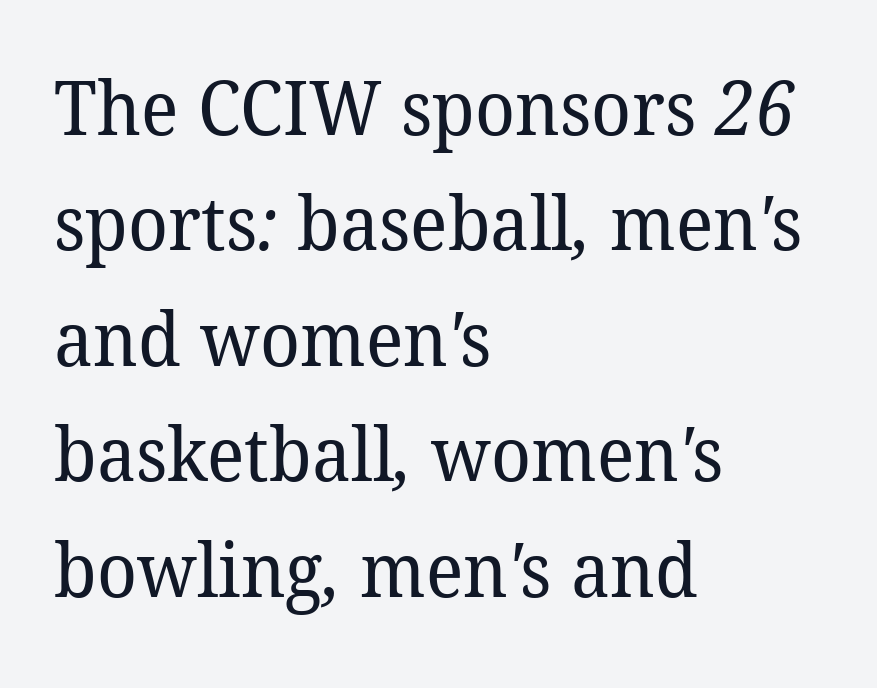
Left-aligned paragraph, ragged on the right. Plain, unruled lines of type. Vertical spacing — default. Compared with typical body copy, the letter spacing here is the same. Is this a fixed-width face? No — the glyphs have proportional, varying widths.
